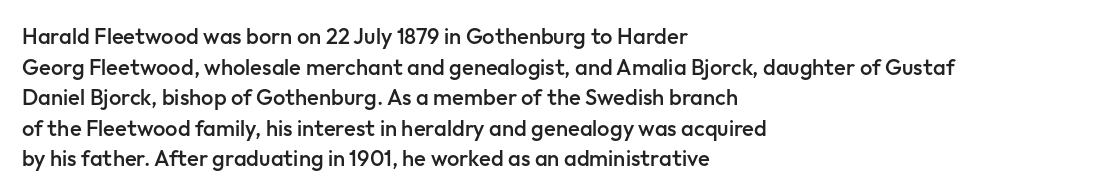
When letters stand straight like this, we call the style roman or upright. The space beneath each line is pristine and unruled. Horizontal alignment here is leftward, the default for most running prose. The gaps between neighbouring characters are ordinary and unremarkable. Students, this is semibold: more ink than regular, less than bold.
